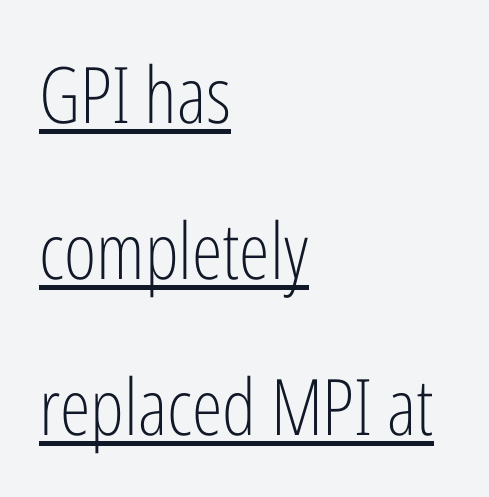
{"serif": "no", "italic": "no", "bold": "no", "weight": "light", "width": "condensed", "stroke_contrast": "low", "x_height": "medium", "monospaced": "no", "underline": "yes", "align": "left", "line_spacing": "loose", "line_spacing_ratio": 2.0, "letter_spacing": "normal", "letter_spacing_em": 0.0, "glyph_px": 78}
